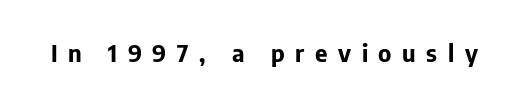
Q: Is the text bold? A: Yes.
Q: Is the text italic (slanted)? A: No, it is upright.
Q: Is the text underlined? A: No.
Q: Is the spacing between letters normal or unusually wide? A: Unusually wide.
